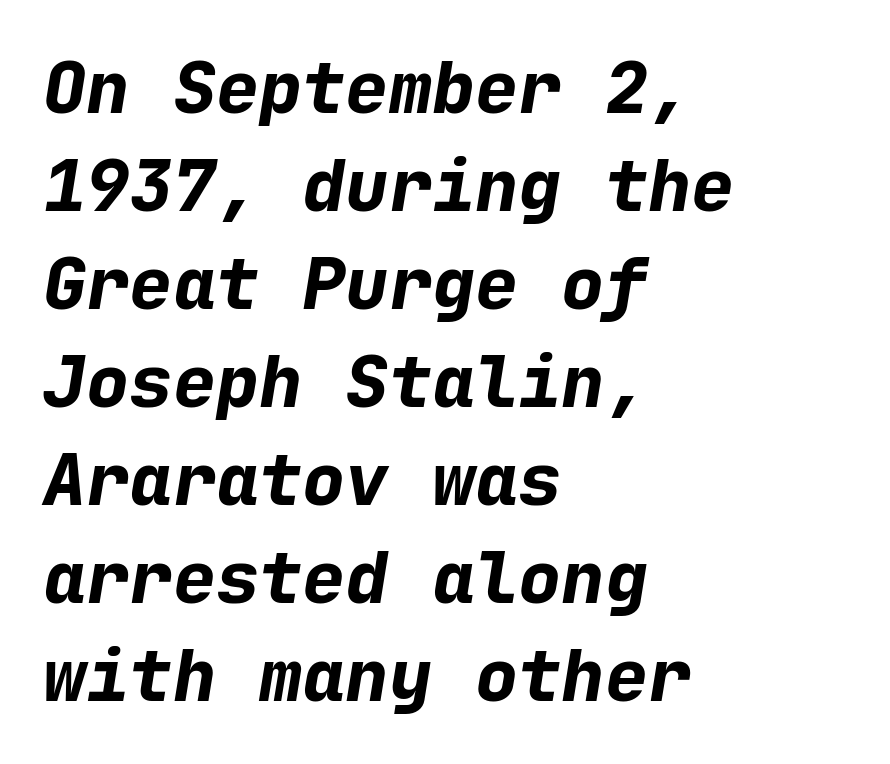
{"italic": "yes", "lean": "right", "slant_degrees": 9, "bold": "yes", "weight": "bold", "width": "normal", "stroke_contrast": "low", "x_height": "medium", "monospaced": "yes", "underline": "no", "align": "left", "line_spacing": "normal", "line_spacing_ratio": 1.36, "letter_spacing": "normal", "letter_spacing_em": 0.0, "glyph_px": 72}
